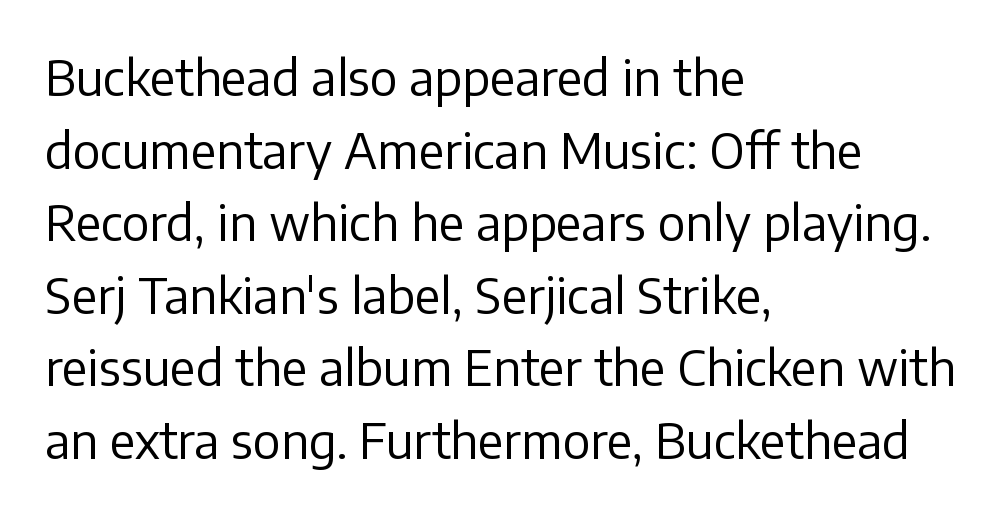
The image shows 49 px regular-weight sans-serif type, upright; set left-aligned, normal line spacing (1.48x), normal letter spacing, not underlined; low stroke contrast and a medium x-height.
